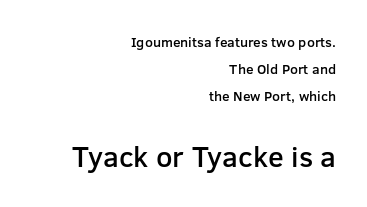
{"serif": "no", "italic": "no", "bold": "semi", "weight": "semibold", "width": "normal", "stroke_contrast": "low", "x_height": "medium", "monospaced": "no", "underline": "no", "align": "right", "line_spacing": "loose", "line_spacing_ratio": 1.93, "letter_spacing": "normal", "letter_spacing_em": 0.0, "larger_block": "second", "size_ratio": 2.07, "glyph_px": 29}
